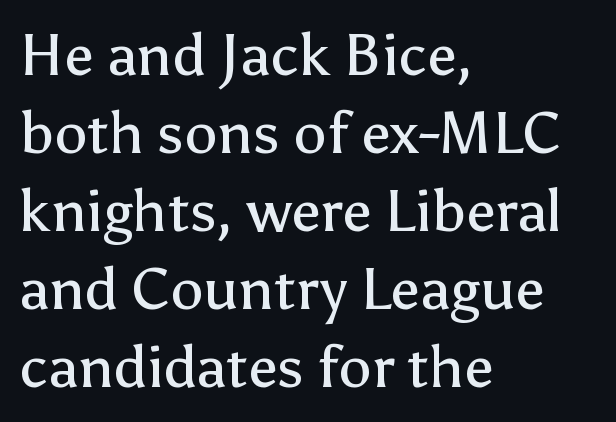
{"serif": "no", "italic": "no", "bold": "no", "weight": "regular", "width": "normal", "stroke_contrast": "low", "x_height": "medium", "monospaced": "no", "underline": "no", "align": "left", "line_spacing": "normal", "line_spacing_ratio": 1.32, "letter_spacing": "normal", "letter_spacing_em": 0.0, "glyph_px": 59}
